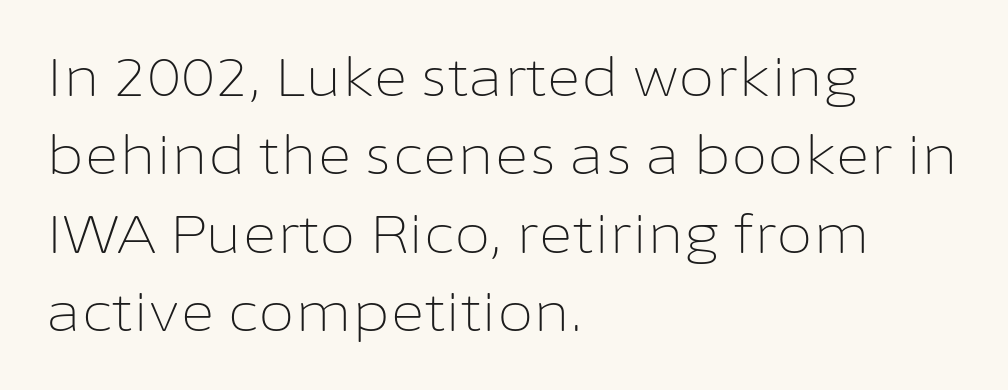
{"serif": "no", "italic": "no", "bold": "no", "weight": "light", "width": "normal", "stroke_contrast": "low", "x_height": "medium", "monospaced": "no", "underline": "no", "align": "left", "line_spacing": "normal", "line_spacing_ratio": 1.48, "letter_spacing": "normal", "letter_spacing_em": 0.0, "glyph_px": 53}
